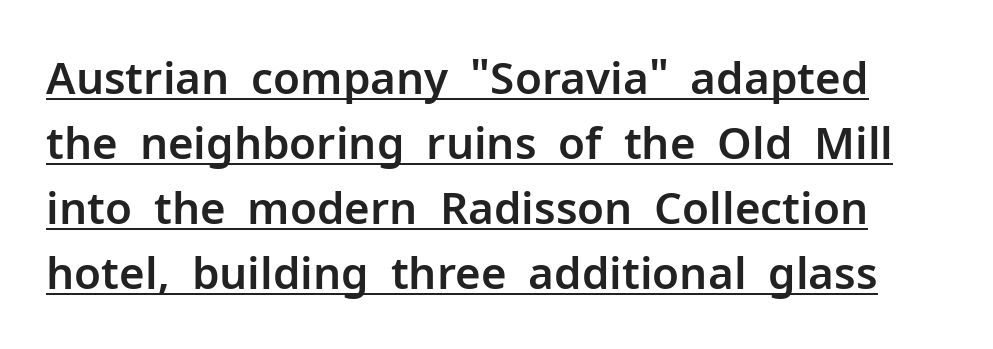
Q: Is the text italic (slanted)? A: No, it is upright.
Q: Is the typeface a serif or a sans-serif typeface? A: Sans-serif.
Q: Is the text underlined? A: Yes.
Q: Is the spacing between letters normal or unusually wide? A: Normal.
Q: Is the spacing between lines tight, normal or loose? A: Normal.
Q: Width (condensed, normal, or wide)? A: Normal.
Q: Stroke contrast? A: Low.
Q: x-height? A: Medium.
Q: Monospaced? A: No.
